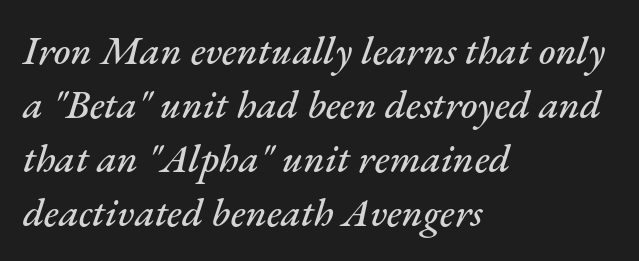
The image shows 40 px text type, italic (leaning right); set left-aligned, normal line spacing (1.35x), normal letter spacing, not underlined; medium stroke contrast and a small x-height.
